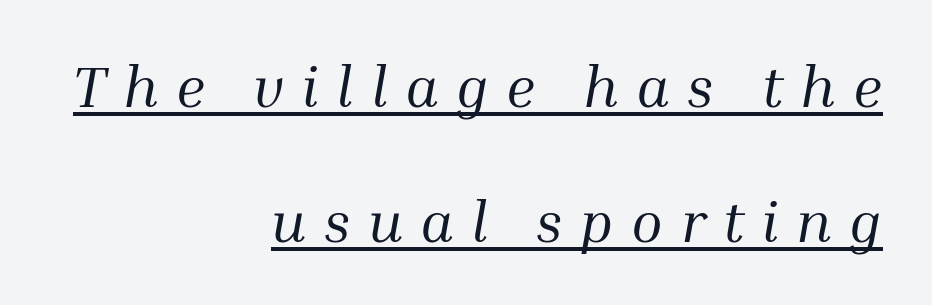
Check the space under the baseline: a stroke is drawn there. What kind of face is this? One with serifs. Quick note: italic. Here the designer chose a conventional face with non-uniform glyph widths. You could fit nearly another row in the gap between these rows. Letter spacing: wide.
